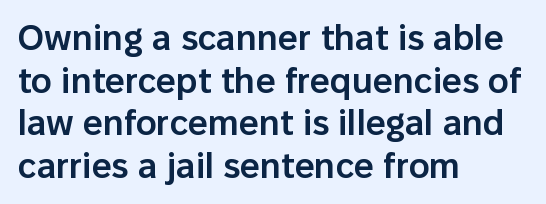
Q: Is the text bold? A: Semi-bold.
Q: Is the text italic (slanted)? A: No, it is upright.
Q: Is the typeface a serif or a sans-serif typeface? A: Sans-serif.
Q: Is the text underlined? A: No.
Q: How is the paragraph aligned? A: Left-aligned.
Q: Is the spacing between letters normal or unusually wide? A: Normal.
Q: Width (condensed, normal, or wide)? A: Normal.
Q: Stroke contrast? A: Low.
Q: x-height? A: Medium.
Q: Monospaced? A: No.
